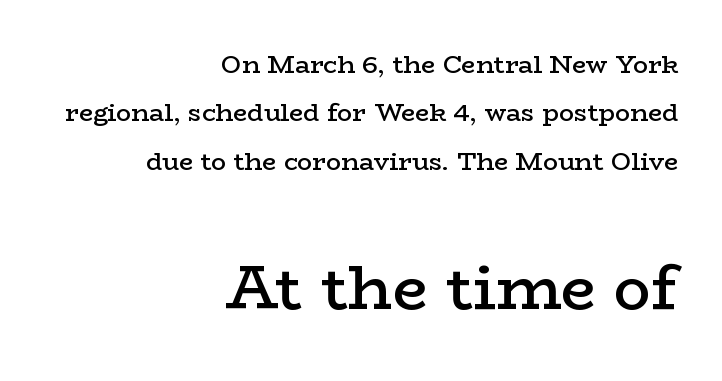
Q: Is the text bold? A: Semi-bold.
Q: Is the text italic (slanted)? A: No, it is upright.
Q: Is the typeface a serif or a sans-serif typeface? A: Serif.
Q: Is the text underlined? A: No.
Q: How is the paragraph aligned? A: Right-aligned.
Q: Is the spacing between letters normal or unusually wide? A: Normal.
Q: Is the spacing between lines tight, normal or loose? A: Loose.
Q: Which block of text is set in a larger size, the first (top) or the second (bottom)? A: The second (bottom) one.
Q: Width (condensed, normal, or wide)? A: Wide.
Q: Stroke contrast? A: Low.
Q: x-height? A: Medium.
Q: Monospaced? A: No.
